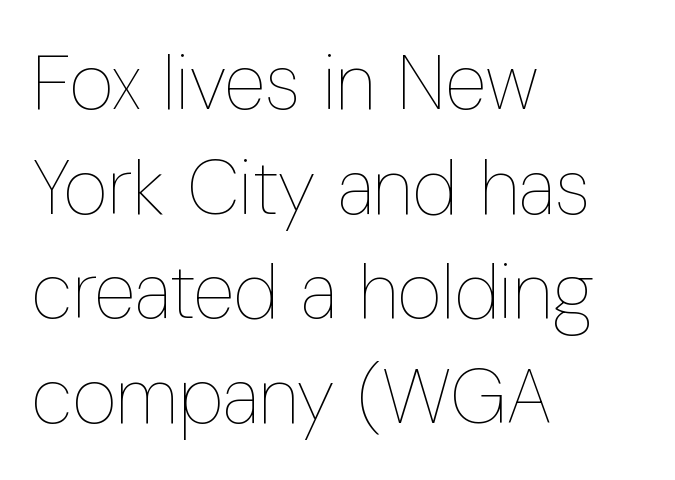
The type sits square on the baseline with zero lean. These lines are rendered in a variable-pitch font. The face looks like a standard text weight, possibly lighter. Casual observation: everything's shoved over to the left.
